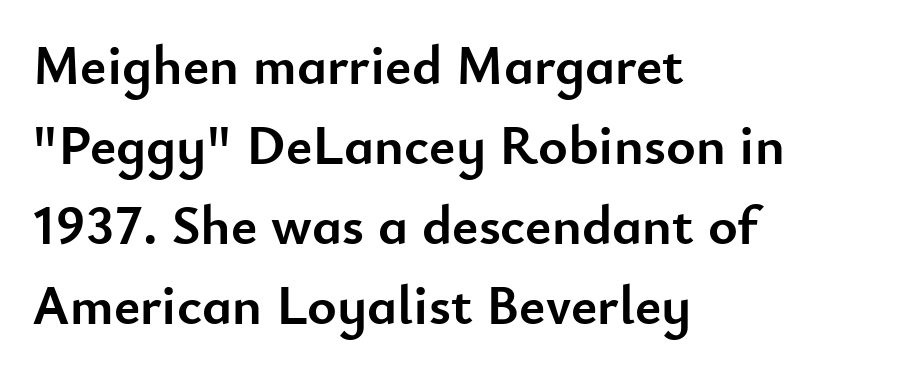
The image shows 56 px semibold sans-serif type, upright; set left-aligned, normal line spacing (1.43x), normal letter spacing, not underlined; low stroke contrast and a small x-height.
